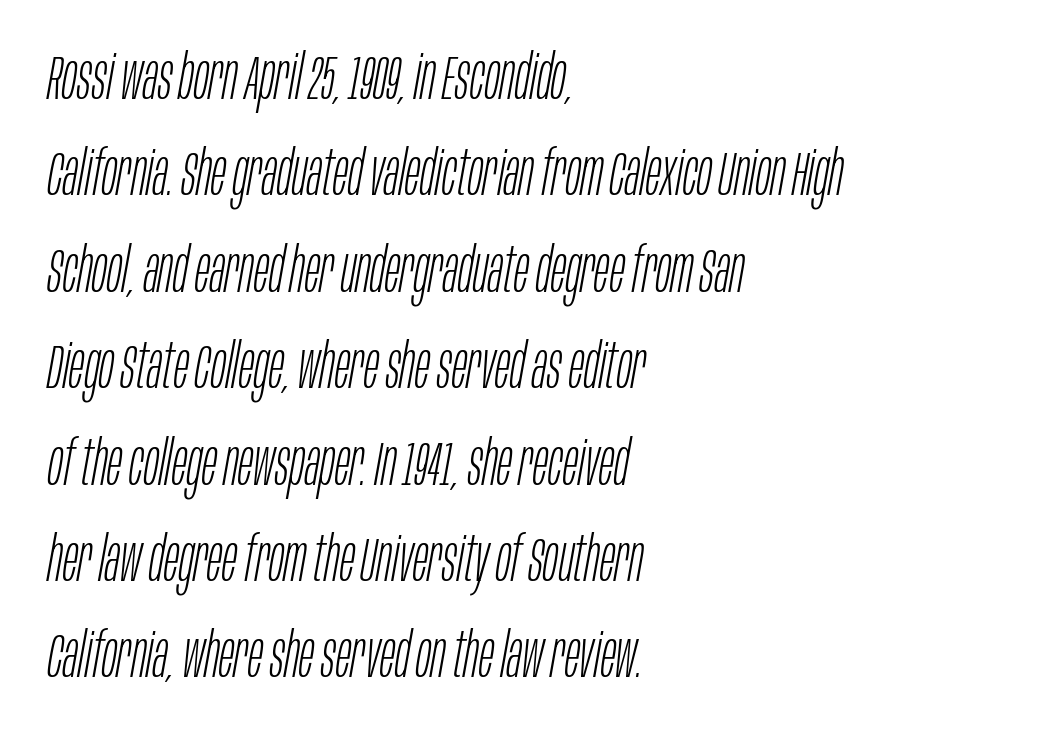
The image shows 63 px light, condensed type, italic (leaning right); set left-aligned, normal line spacing (1.53x), normal letter spacing, not underlined; low stroke contrast and a large x-height.
